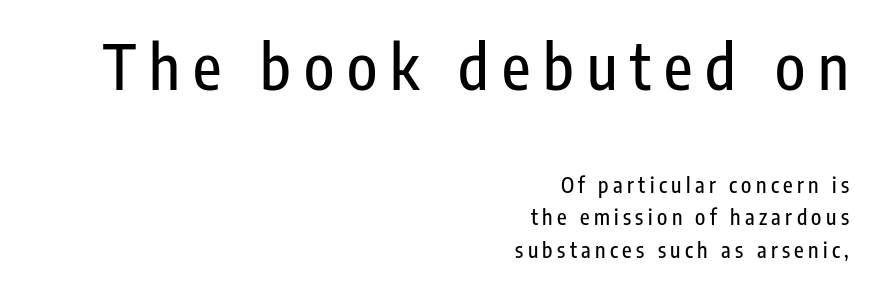
Q: Is the text italic (slanted)? A: No, it is upright.
Q: Is the typeface a serif or a sans-serif typeface? A: Sans-serif.
Q: Is the text underlined? A: No.
Q: How is the paragraph aligned? A: Right-aligned.
Q: Is the spacing between letters normal or unusually wide? A: Unusually wide.
Q: Is the spacing between lines tight, normal or loose? A: Normal.
Q: Which block of text is set in a larger size, the first (top) or the second (bottom)? A: The first (top) one.
Q: Width (condensed, normal, or wide)? A: Condensed.
Q: Stroke contrast? A: Low.
Q: x-height? A: Medium.
Q: Monospaced? A: No.
